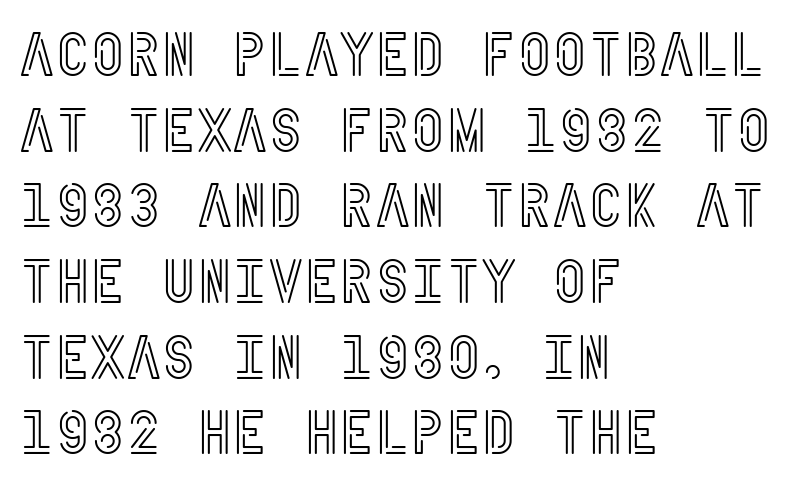
The image shows 61 px condensed type, upright; set left-aligned, line spacing 1.24x, normal letter spacing, not underlined; a large x-height.
